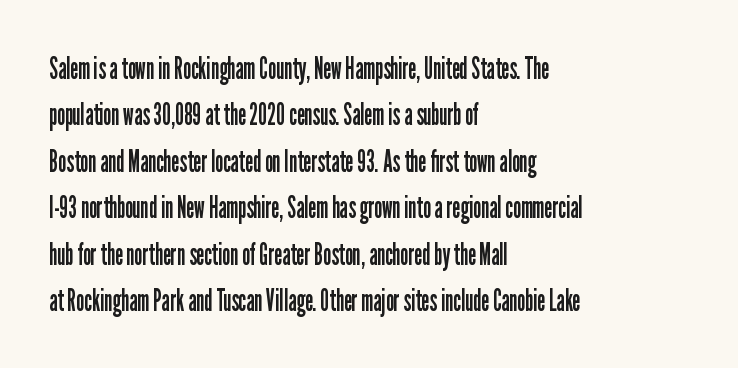
The image shows 30 px regular-weight, condensed sans-serif type, upright; set left-aligned, normal line spacing (1.55x), normal letter spacing, not underlined; low stroke contrast and a medium x-height.
